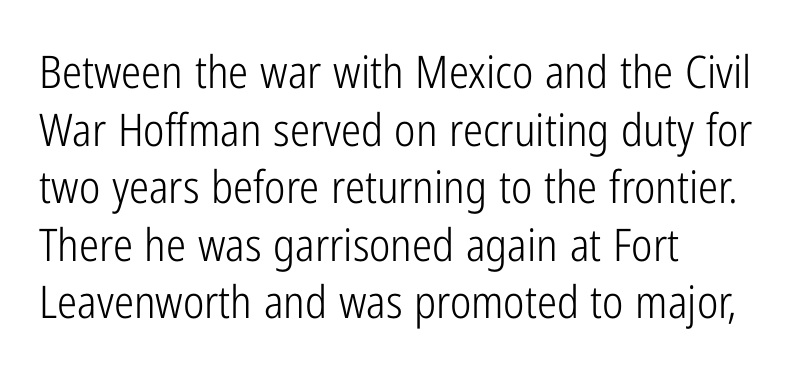
The image shows 45 px light, condensed sans-serif type, upright; set left-aligned, normal line spacing (1.28x), normal letter spacing, not underlined; low stroke contrast and a medium x-height.
